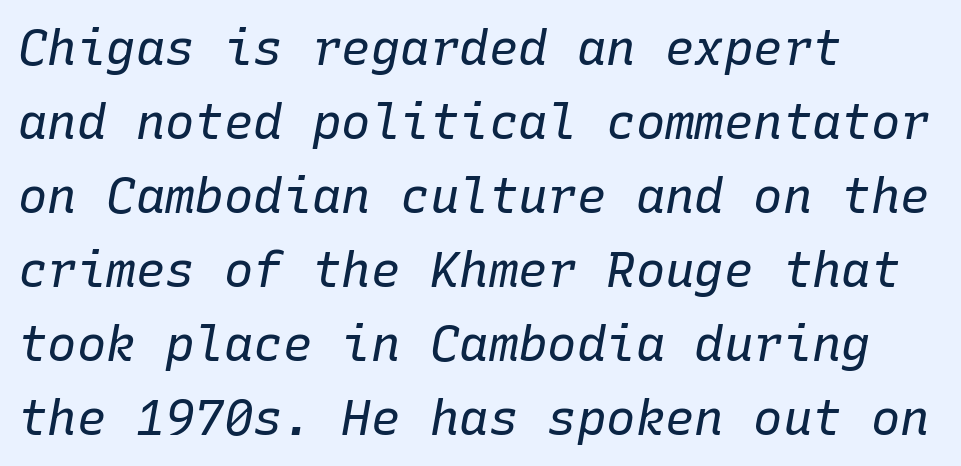
The area under the type is left untouched. When letters slant like this, we call the style italic. Spacing between characters is what you'd get straight out of the box. Students, observe: this is what conventionally led text looks like. This sample has the even, mechanical cadence of fixed-width lettering.
